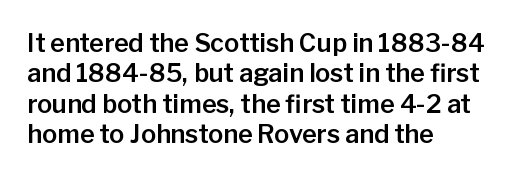
{"italic": "no", "underline": "no", "align": "left", "line_spacing_ratio": 1.22, "letter_spacing": "normal", "letter_spacing_em": 0.0, "glyph_px": 25}
